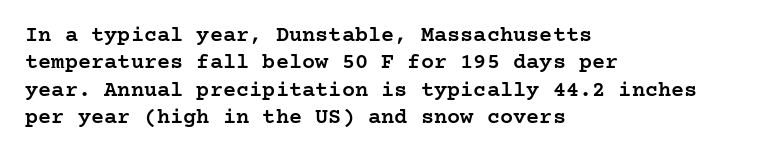
{"italic": "no", "bold": "semi", "underline": "no", "align": "left", "line_spacing_ratio": 1.24, "letter_spacing": "normal", "letter_spacing_em": 0.0, "glyph_px": 22}
